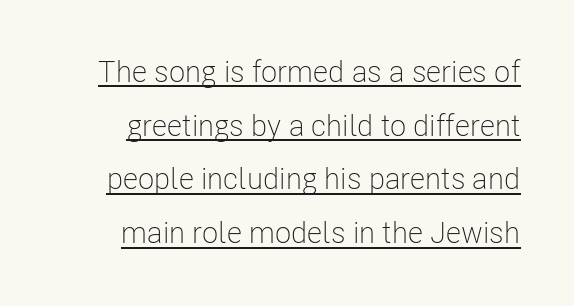
The image shows 30 px light, condensed sans-serif type, upright; set line spacing 1.79x, normal letter spacing, underlined; low stroke contrast and a medium x-height.
